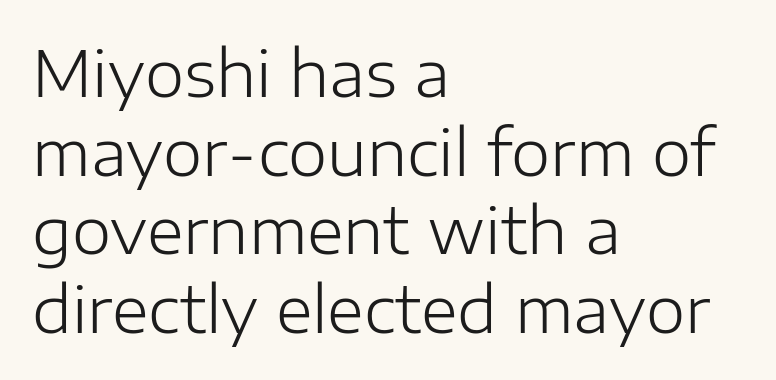
Q: Is the text bold? A: No.
Q: Is the text italic (slanted)? A: No, it is upright.
Q: Is the typeface a serif or a sans-serif typeface? A: Sans-serif.
Q: Is the text underlined? A: No.
Q: How is the paragraph aligned? A: Left-aligned.
Q: Is the spacing between letters normal or unusually wide? A: Normal.
Q: Is the spacing between lines tight, normal or loose? A: Normal.
Q: Width (condensed, normal, or wide)? A: Normal.
Q: Stroke contrast? A: Low.
Q: x-height? A: Medium.
Q: Monospaced? A: No.
